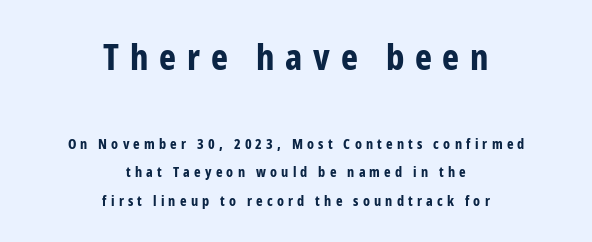
Q: Is the text bold? A: Yes.
Q: Is the text italic (slanted)? A: No, it is upright.
Q: Is the typeface a serif or a sans-serif typeface? A: Sans-serif.
Q: Is the text underlined? A: No.
Q: How is the paragraph aligned? A: Centered.
Q: Is the spacing between letters normal or unusually wide? A: Unusually wide.
Q: Is the spacing between lines tight, normal or loose? A: Loose.
Q: Which block of text is set in a larger size, the first (top) or the second (bottom)? A: The first (top) one.
Q: Width (condensed, normal, or wide)? A: Condensed.
Q: Stroke contrast? A: Low.
Q: x-height? A: Medium.
Q: Monospaced? A: No.
